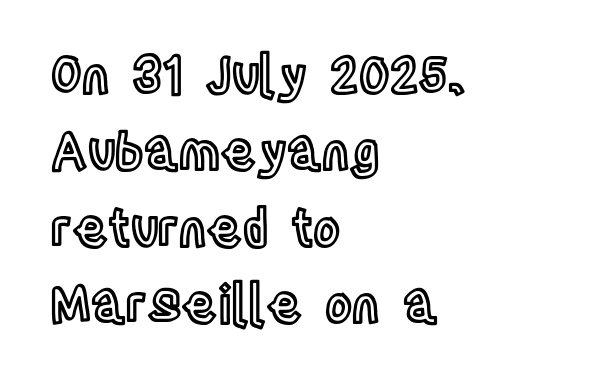
The image shows 51 px condensed type, upright; set left-aligned, normal line spacing (1.5x), normal letter spacing, not underlined; a large x-height.
